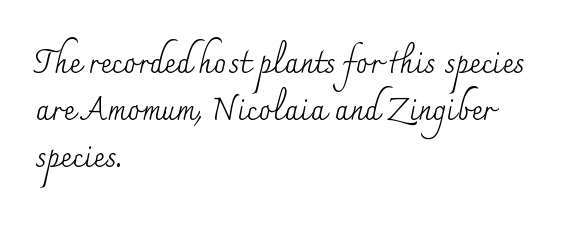
Q: Is the text bold? A: No.
Q: Is the text italic (slanted)? A: Yes.
Q: Is the typeface a serif or a sans-serif typeface? A: Serif.
Q: Is the text underlined? A: No.
Q: How is the paragraph aligned? A: Left-aligned.
Q: Is the spacing between letters normal or unusually wide? A: Normal.
Q: Is the spacing between lines tight, normal or loose? A: Normal.
Q: Width (condensed, normal, or wide)? A: Normal.
Q: Stroke contrast? A: Medium.
Q: x-height? A: Small.
Q: Monospaced? A: No.
